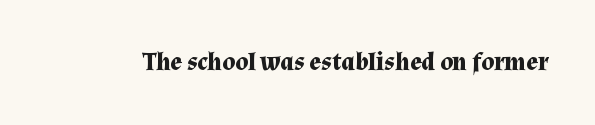
{"italic": "no", "bold": "yes", "underline": "no", "letter_spacing": "normal", "letter_spacing_em": 0.0, "glyph_px": 25}
